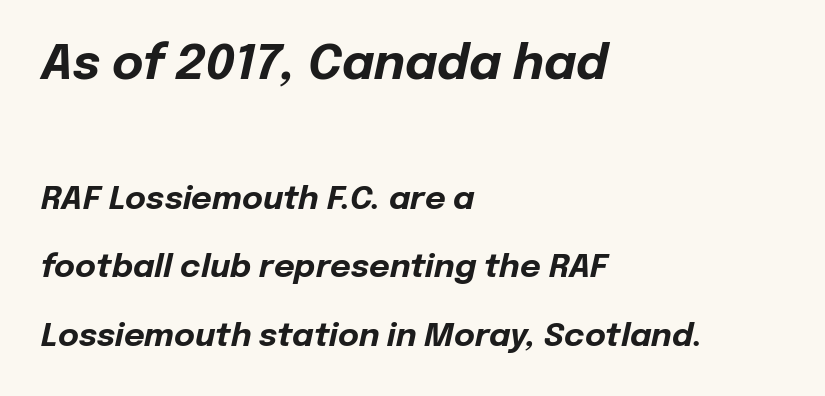
Rows of type keep a wide berth in the vertical direction. Strokes here are thick enough to call this a true bold. The space directly below the letters is spotless. Tall strokes in this sample are angled rather than plumb. Two sizes are in play, and the larger belongs to the first block.
